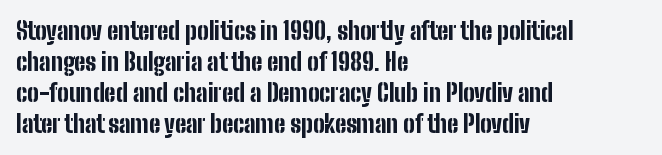
If you measured baseline to baseline, you'd find a middling distance. The specimen reads as upright at a glance. Glyph-to-glyph distance matches everyday printed text. Heavy, bold letterforms. Each row of text sits above clean, open space.
